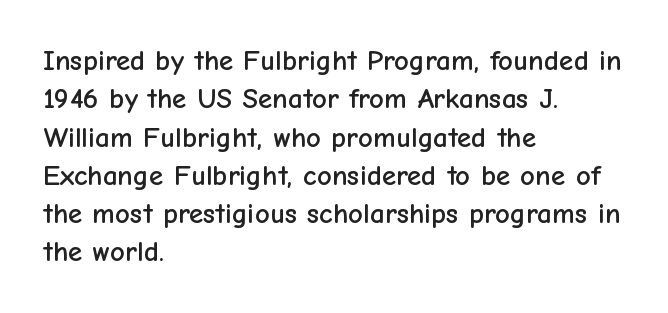
The image shows 29 px sans-serif type, upright; set left-aligned, normal line spacing (1.32x), normal letter spacing, not underlined; low stroke contrast and a medium x-height.
